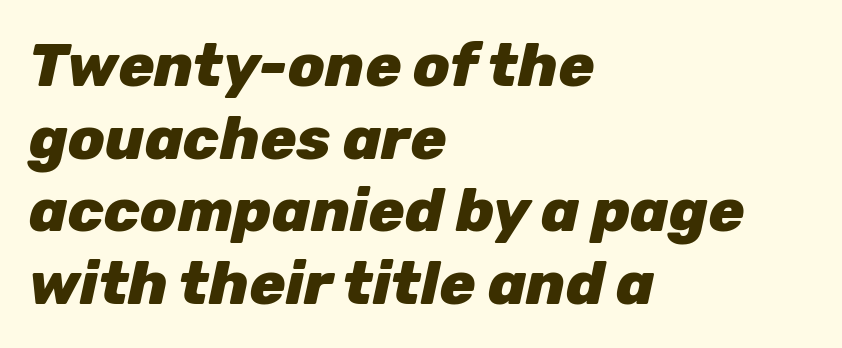
The image shows 60 px heavy type, italic (leaning right); set left-aligned, line spacing 1.21x, normal letter spacing, not underlined; low stroke contrast and a medium x-height.
